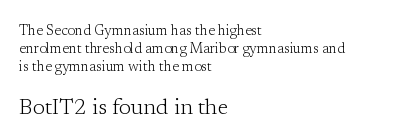
The image shows 22 px text type, upright; set left-aligned, normal line spacing (1.28x), normal letter spacing, not underlined; the second (bottom) block is 1.57x larger.
